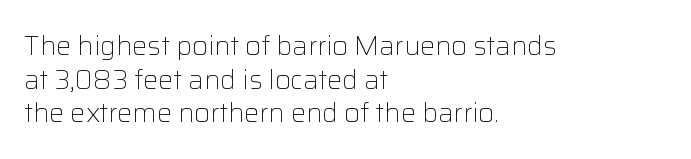
{"italic": "no", "bold": "no", "underline": "no", "align": "left", "line_spacing": "normal", "line_spacing_ratio": 1.25, "letter_spacing": "normal", "letter_spacing_em": 0.0, "glyph_px": 27}
